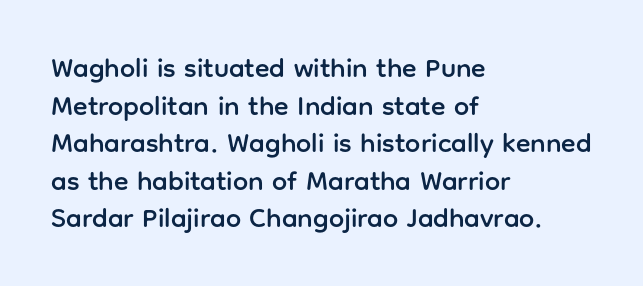
{"italic": "no", "underline": "no", "align": "left", "line_spacing": "normal", "line_spacing_ratio": 1.39, "letter_spacing": "normal", "letter_spacing_em": 0.0, "glyph_px": 27}
